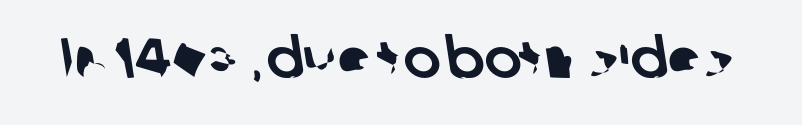
The image shows 56 px sans-serif type; set normal letter spacing, not underlined; low stroke contrast and a medium x-height.
